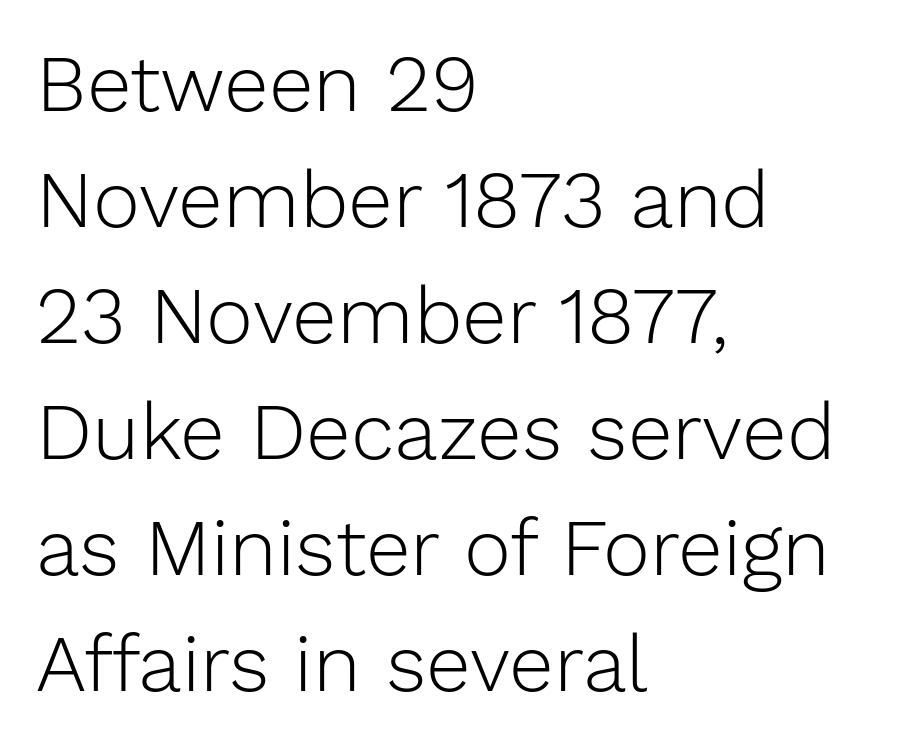
Character widths vary here, with narrow letters taking less room than wide ones. Line beginnings align vertically; line endings do not. Italic? Not at all — the glyphs are vertical. Standard letterfit; no display-style spreading of the glyphs. The passage shown is not bold in any degree. Observe the absence of serifs on each vertical stroke in this sample.
